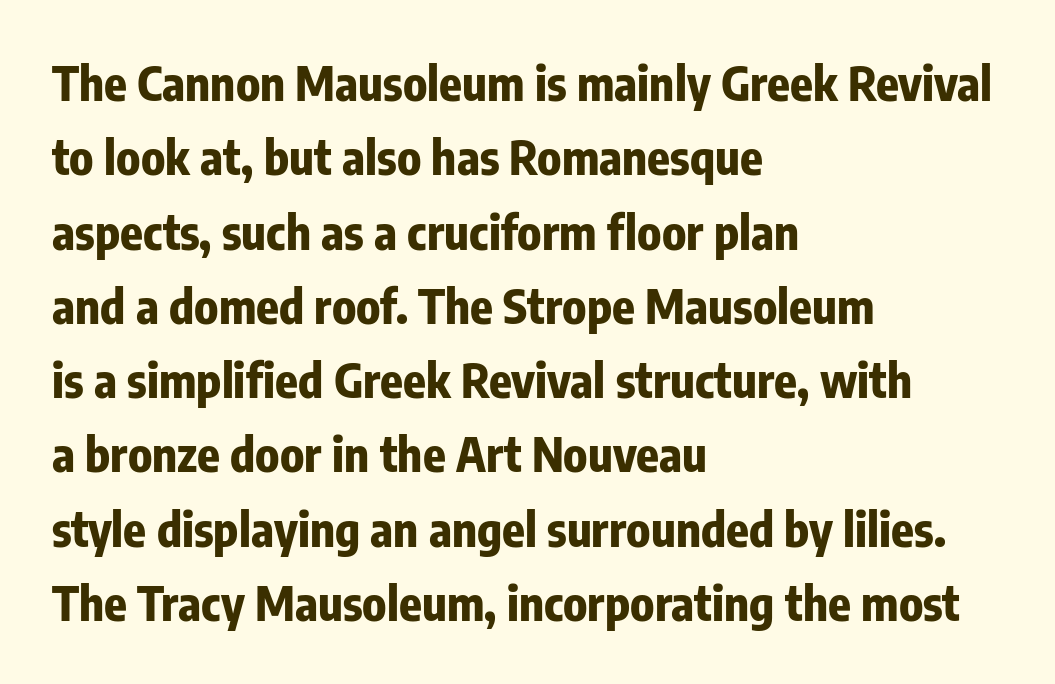
Q: Is the text bold? A: Yes.
Q: Is the text italic (slanted)? A: No, it is upright.
Q: Is the typeface a serif or a sans-serif typeface? A: Sans-serif.
Q: Is the text underlined? A: No.
Q: How is the paragraph aligned? A: Left-aligned.
Q: Is the spacing between letters normal or unusually wide? A: Normal.
Q: Is the spacing between lines tight, normal or loose? A: Normal.
Q: Width (condensed, normal, or wide)? A: Condensed.
Q: Stroke contrast? A: Low.
Q: x-height? A: Medium.
Q: Monospaced? A: No.
